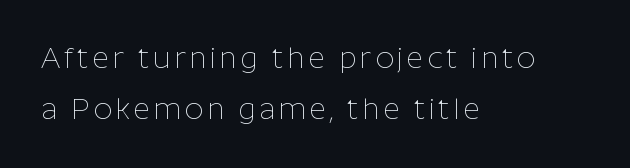
{"serif": "no", "italic": "no", "bold": "no", "weight": "thin", "width": "normal", "stroke_contrast": "low", "x_height": "medium", "monospaced": "no", "underline": "no", "align": "left", "line_spacing_ratio": 1.76, "glyph_px": 29}
